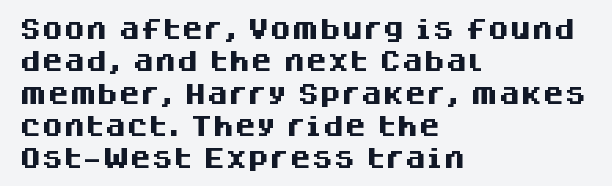
{"italic": "no", "bold": "yes", "underline": "no", "align": "left", "line_spacing": "normal", "line_spacing_ratio": 1.47, "letter_spacing": "normal", "letter_spacing_em": 0.0, "glyph_px": 22}
